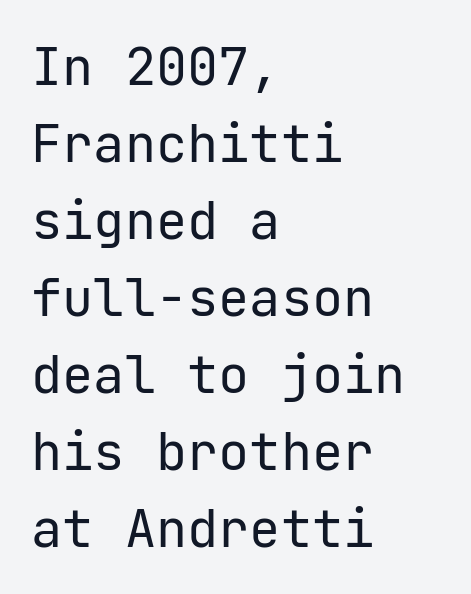
{"serif": "no", "italic": "no", "bold": "no", "weight": "regular", "width": "normal", "stroke_contrast": "low", "x_height": "medium", "underline": "no", "align": "left", "line_spacing": "normal", "line_spacing_ratio": 1.48, "letter_spacing": "normal", "letter_spacing_em": 0.0, "glyph_px": 52}
